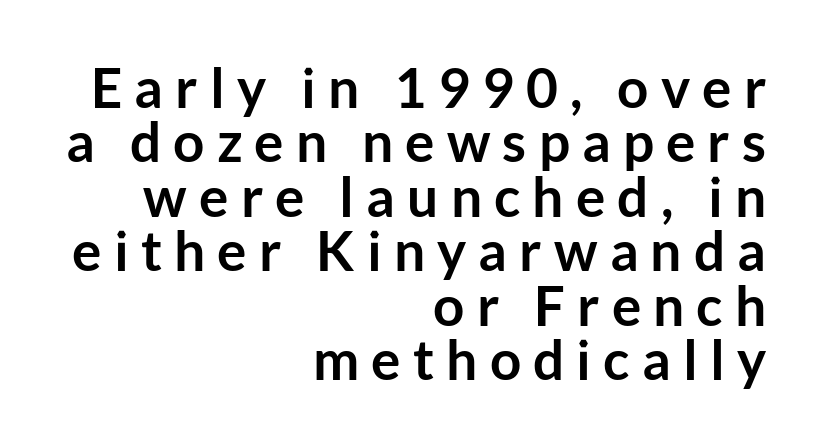
Grotesque or geometric, the face here clearly has no serifs. Regarding leading, the lines here are crowded together. Note the varied advance widths — an 'i' is clearly narrower than an 'm'. Set as a true bold cut, around the 700 mark. Short and long lines alike share a common ending point at right. When letters stand straight like this, we call the style roman or upright.
